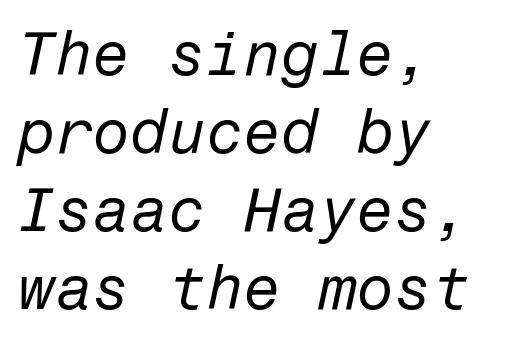
This rendering uses left alignment, leaving the right contour irregular. Line spacing here is normal. Emphasis-style slanted type is in use. The letters look calm and open, with moderate or lighter stems. Caption: standard tracking, unaltered. The gap between lines stays unmarked.
